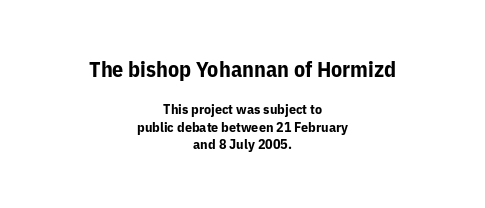
Does the copy run flush right? No — it is centered line by line. One glance says typical: line gaps are just what's usual. Vertical strokes here are truly vertical. Compare the two chunks: the upper has the greater cap height. Typographic density is high because the face is bold. Tracking value appears to be zero — textbook default spacing.
